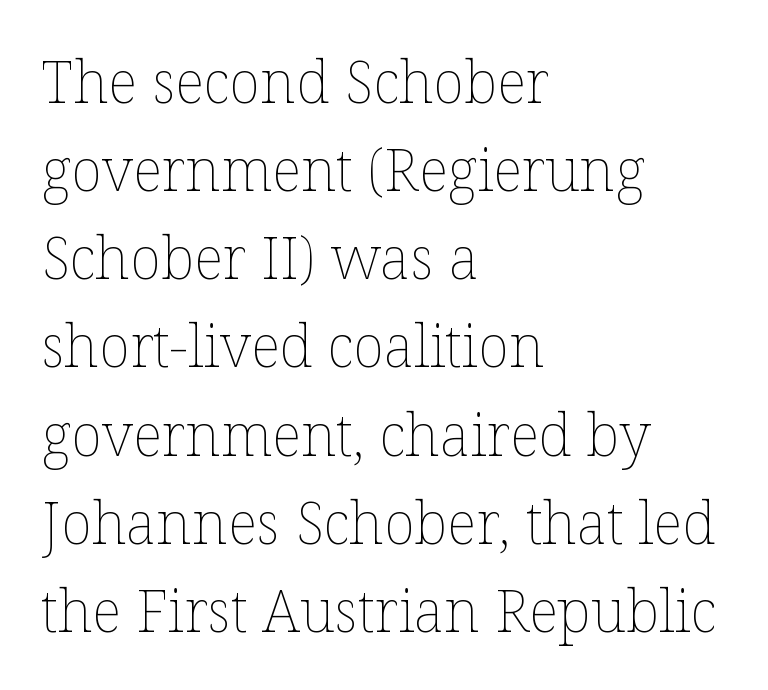
Q: Is the text bold? A: No.
Q: Is the text italic (slanted)? A: No, it is upright.
Q: Is the text underlined? A: No.
Q: How is the paragraph aligned? A: Left-aligned.
Q: Is the spacing between letters normal or unusually wide? A: Normal.
Q: Is the spacing between lines tight, normal or loose? A: Normal.
Q: Width (condensed, normal, or wide)? A: Normal.
Q: Stroke contrast? A: Low.
Q: x-height? A: Medium.
Q: Monospaced? A: No.
